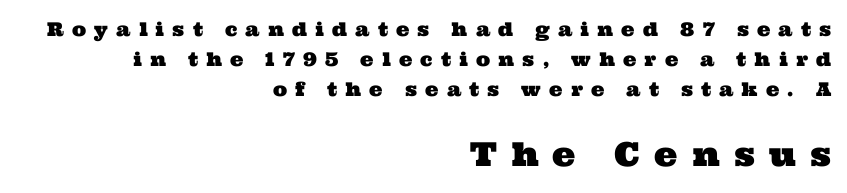
The image shows 33 px wide serif type; set right-aligned, normal line spacing (1.58x), unusually wide letter spacing (+0.43 em), not underlined; the second (bottom) block is 1.74x larger; medium stroke contrast and a medium x-height.
